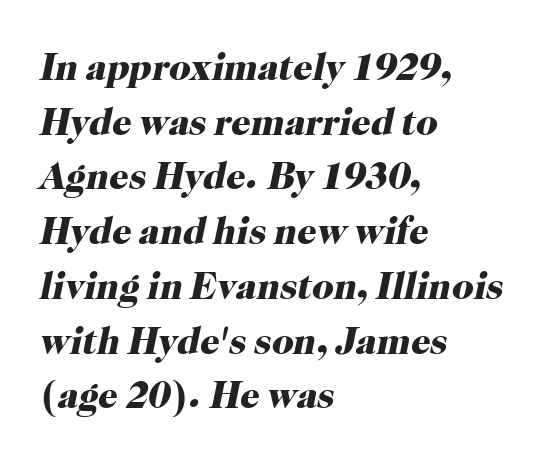
{"serif": "yes", "italic": "yes", "lean": "right", "slant_degrees": 12, "bold": "yes", "weight": "heavy", "width": "normal", "stroke_contrast": "high", "x_height": "medium", "monospaced": "no", "underline": "no", "align": "left", "line_spacing": "normal", "line_spacing_ratio": 1.44, "letter_spacing": "normal", "letter_spacing_em": 0.0, "glyph_px": 38}
